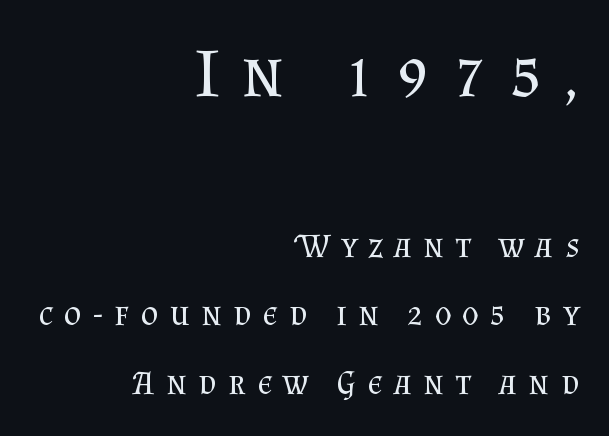
Is this a heavy cut? Hardly; it is regular or lighter. The face used here is proportionally spaced, like ordinary book or web type. Old-style or modern, the face here clearly has serifs. Check the space under the baseline: it is left empty. These lines have a slow, spaced-out rhythm from letter to letter. Does the copy run flush right? Yes — the right margin is perfectly even.
